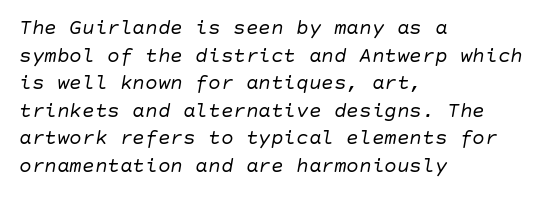
The image shows 21 px text type, italic (leaning right); set left-aligned, normal line spacing (1.31x), normal letter spacing, not underlined.
